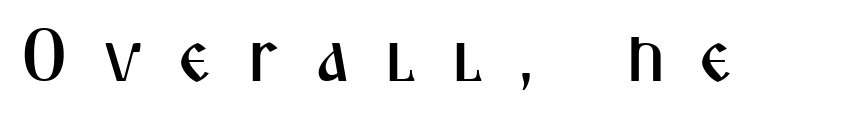
{"serif": "no", "italic": "no", "width": "condensed", "stroke_contrast": "medium", "x_height": "medium", "monospaced": "no", "underline": "no", "letter_spacing": "wide", "letter_spacing_em": 0.46, "glyph_px": 75}
